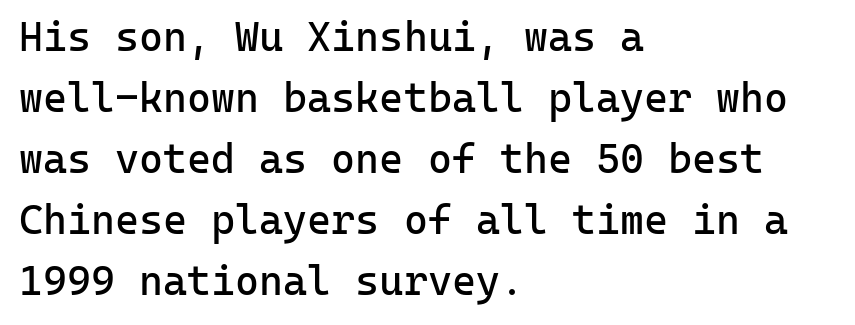
Q: Is the text bold? A: No.
Q: Is the text italic (slanted)? A: No, it is upright.
Q: Is the typeface a serif or a sans-serif typeface? A: Sans-serif.
Q: Is the text underlined? A: No.
Q: How is the paragraph aligned? A: Left-aligned.
Q: Is the spacing between letters normal or unusually wide? A: Normal.
Q: Is the spacing between lines tight, normal or loose? A: Normal.
Q: Width (condensed, normal, or wide)? A: Normal.
Q: Stroke contrast? A: Low.
Q: x-height? A: Medium.
Q: Monospaced? A: Yes.
